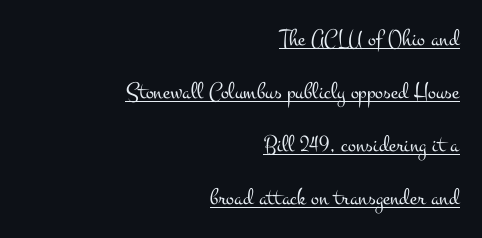
The image shows 24 px text type; set right-aligned, loose line spacing (2.21x), normal letter spacing, underlined.
